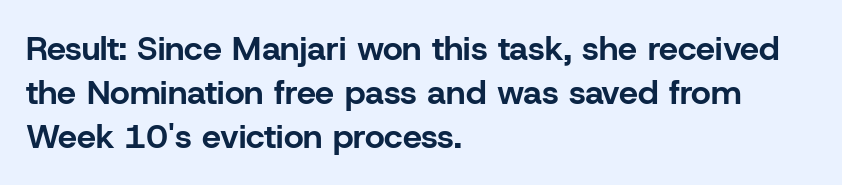
{"serif": "no", "italic": "no", "bold": "yes", "weight": "bold", "width": "normal", "stroke_contrast": "low", "x_height": "medium", "monospaced": "no", "underline": "no", "align": "left", "line_spacing": "normal", "line_spacing_ratio": 1.3, "letter_spacing": "normal", "letter_spacing_em": 0.0, "glyph_px": 34}
